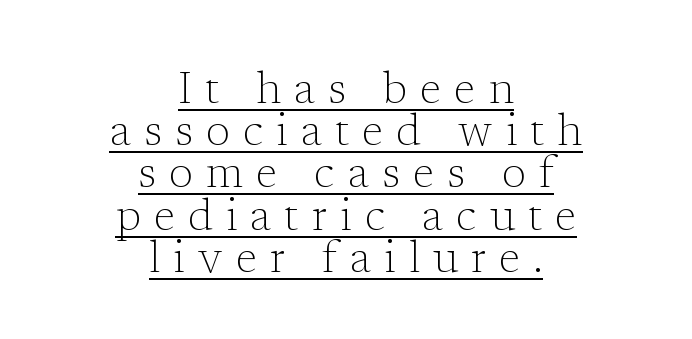
Note the varied advance widths — an 'i' is clearly narrower than an 'm'. No italicization has been applied; the sample stays upright. Little horizontal feet cap the strokes, marking this as serif type. The typeface has the unassuming heft of standard copy or less. The rendered words wear a rule along their underside.
